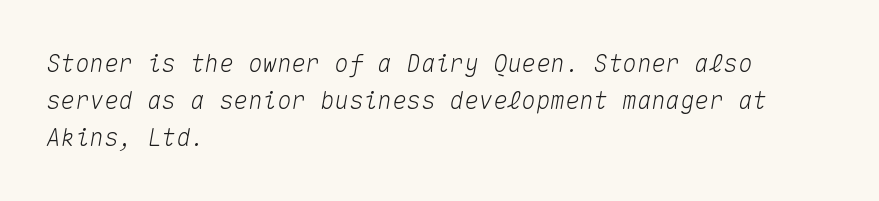
The whole block is typeset with a tilt. Typeset ragged right — the left edge is the straight one. The area under the type is left untouched. The vertical gap from one line to the next is medium.
